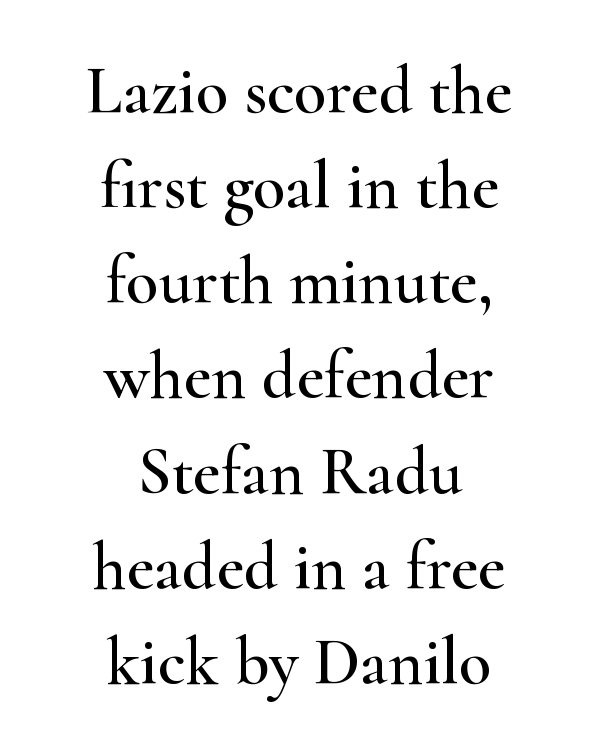
The image shows 67 px wide serif type, upright; set centered, normal line spacing (1.42x), normal letter spacing, not underlined; high stroke contrast and a small x-height.
